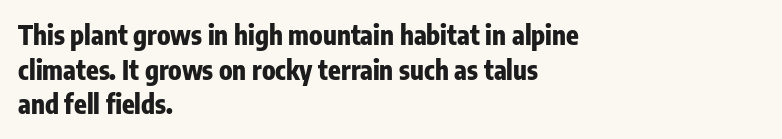
Do the letters lean? They stand straight. Standard letterfit; no display-style spreading of the glyphs. The strip under each line holds only bare page. The rendering anchors every line to the left-hand side. The glyphs have the mass of a bold cut. Quick note: interline space is typical.
